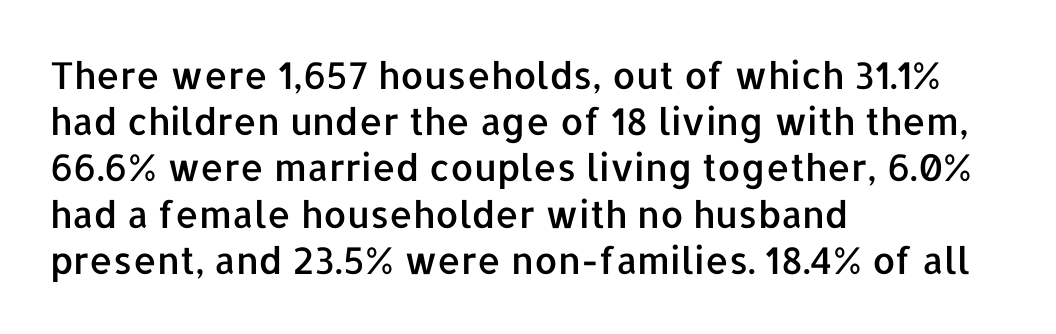
Between one letter and the next there's only the usual sliver of space. Type style note: lacks serifs. Horizontally, the lines are justified to the leading edge only. This is roman type, the default non-slanted kind. These lines are rendered in a variable-pitch font. The words here are not underlined.
